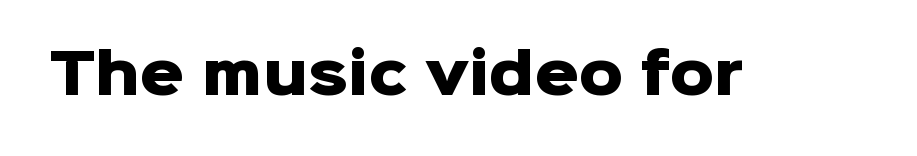
Clear beneath every line of the passage. This sample has the flowing, uneven cadence of proportional lettering. This rendering employs a face without finishing strokes, i.e., a sans-serif. Thick stems and heavy bowls — unmistakably bold.
